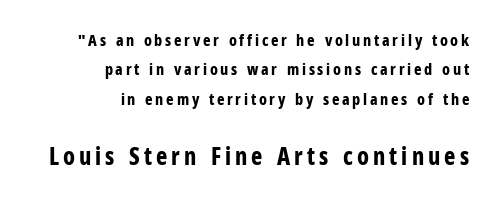
Summary of weight: heavy, a full bold. The space beneath each line is pristine and unruled. Is the block centered? No — it sits flush against the right margin. Larger block? The one below; the one above is distinctly smaller. When letters stand straight like this, we call the style roman or upright.
